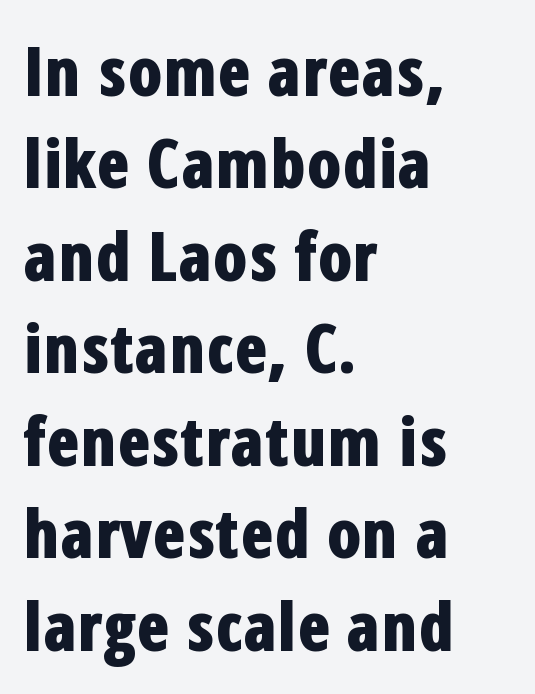
Q: Is the text bold? A: Yes.
Q: Is the text italic (slanted)? A: No, it is upright.
Q: Is the typeface a serif or a sans-serif typeface? A: Sans-serif.
Q: Is the text underlined? A: No.
Q: How is the paragraph aligned? A: Left-aligned.
Q: Is the spacing between letters normal or unusually wide? A: Normal.
Q: Is the spacing between lines tight, normal or loose? A: Normal.
Q: Width (condensed, normal, or wide)? A: Condensed.
Q: Stroke contrast? A: Low.
Q: x-height? A: Medium.
Q: Monospaced? A: No.
